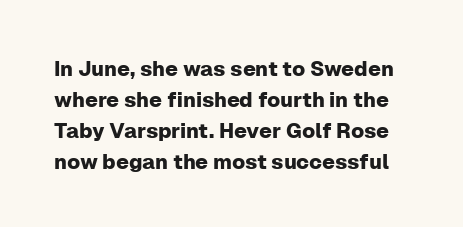
It's the straight-up-and-down kind of type. Look at the tracking — it's just the regular setting, nothing added. Type without underlining. Leading: standard.
